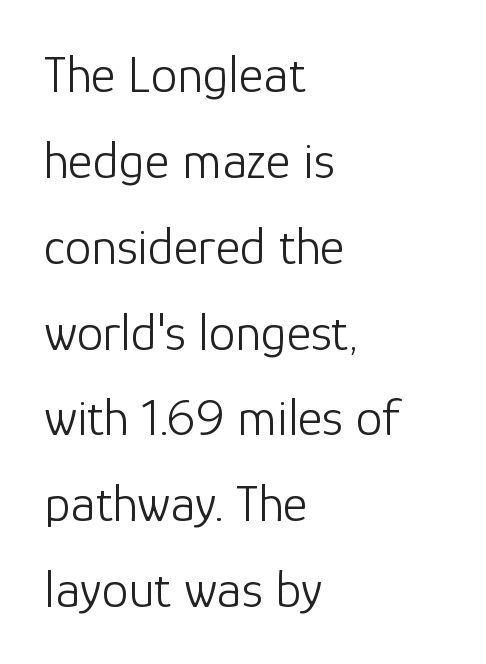
Q: Is the text bold? A: No.
Q: Is the text italic (slanted)? A: No, it is upright.
Q: Is the typeface a serif or a sans-serif typeface? A: Sans-serif.
Q: Is the text underlined? A: No.
Q: How is the paragraph aligned? A: Left-aligned.
Q: Is the spacing between letters normal or unusually wide? A: Normal.
Q: Is the spacing between lines tight, normal or loose? A: Normal.
Q: Width (condensed, normal, or wide)? A: Normal.
Q: Stroke contrast? A: Low.
Q: x-height? A: Medium.
Q: Monospaced? A: No.
